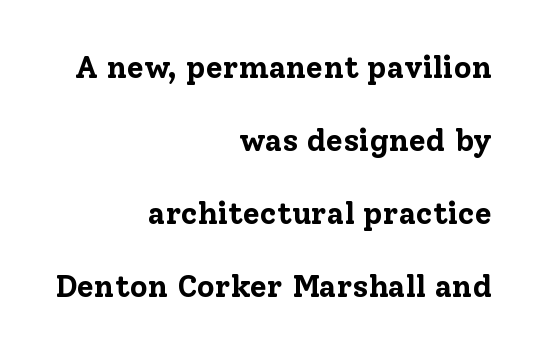
Q: Is the text bold? A: Yes.
Q: Is the text italic (slanted)? A: No, it is upright.
Q: Is the typeface a serif or a sans-serif typeface? A: Serif.
Q: Is the text underlined? A: No.
Q: How is the paragraph aligned? A: Right-aligned.
Q: Is the spacing between letters normal or unusually wide? A: Normal.
Q: Is the spacing between lines tight, normal or loose? A: Loose.
Q: Width (condensed, normal, or wide)? A: Normal.
Q: Stroke contrast? A: Low.
Q: x-height? A: Medium.
Q: Monospaced? A: No.
